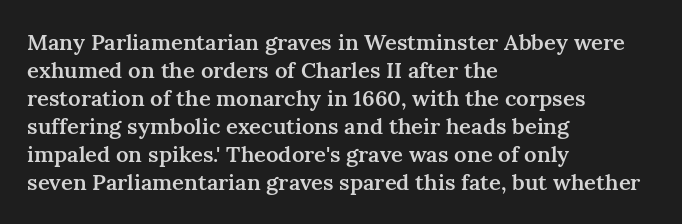
{"italic": "no", "bold": "semi", "underline": "no", "align": "left", "line_spacing": "normal", "line_spacing_ratio": 1.27, "letter_spacing": "normal", "letter_spacing_em": 0.0, "glyph_px": 22}
